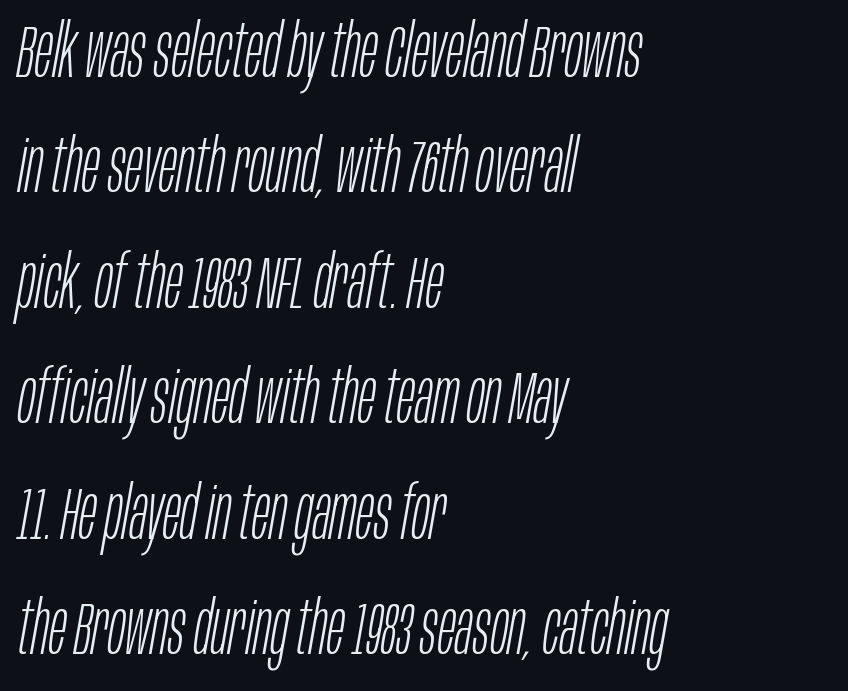
{"italic": "yes", "lean": "right", "slant_degrees": 10, "bold": "no", "weight": "light", "width": "condensed", "stroke_contrast": "low", "x_height": "large", "monospaced": "no", "underline": "no", "align": "left", "line_spacing": "normal", "line_spacing_ratio": 1.56, "letter_spacing": "normal", "letter_spacing_em": 0.0, "glyph_px": 74}
